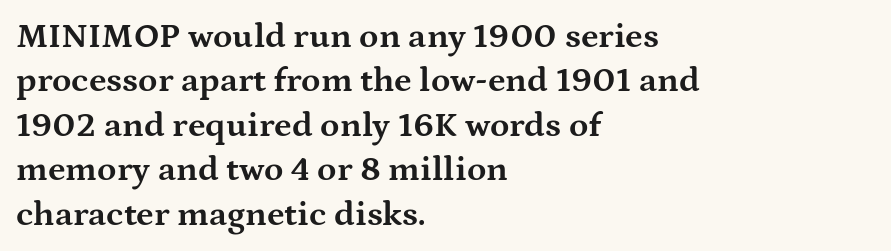
Italic? Not at all — the glyphs are vertical. The glyphs in this specimen are seriffed. If you drew a ruler down the left edge, every line would touch it. Character widths vary here, with narrow letters taking less room than wide ones.
